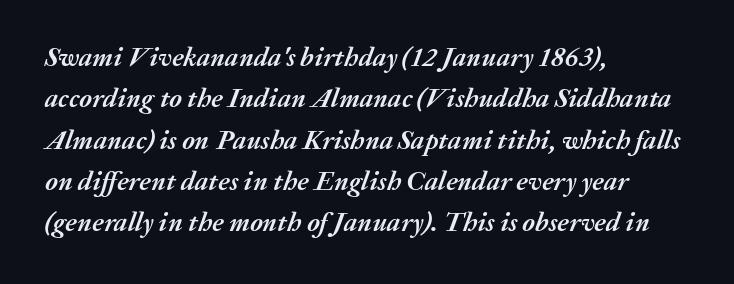
Look at the stroke-to-counter ratio: heavy, a bold. Is the block centered? No — it sits flush against the left margin. Summary of vertical rhythm: regular, with standard interline spacing. An italicized treatment has been applied to the whole sample.
